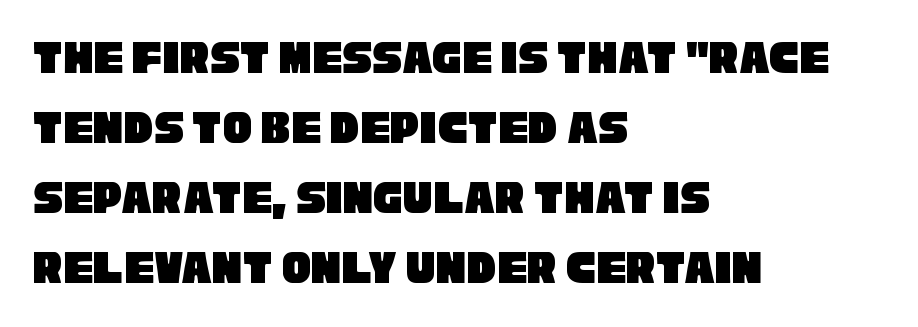
Q: Is the typeface a serif or a sans-serif typeface? A: Sans-serif.
Q: Is the text underlined? A: No.
Q: How is the paragraph aligned? A: Left-aligned.
Q: Is the spacing between letters normal or unusually wide? A: Normal.
Q: Is the spacing between lines tight, normal or loose? A: Normal.
Q: Width (condensed, normal, or wide)? A: Condensed.
Q: Stroke contrast? A: Low.
Q: x-height? A: Large.
Q: Monospaced? A: No.
